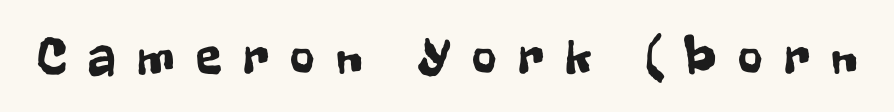
Q: Is the text italic (slanted)? A: No, it is upright.
Q: Is the typeface a serif or a sans-serif typeface? A: Sans-serif.
Q: Is the text underlined? A: No.
Q: Is the spacing between letters normal or unusually wide? A: Unusually wide.
Q: Width (condensed, normal, or wide)? A: Condensed.
Q: Stroke contrast? A: Low.
Q: x-height? A: Medium.
Q: Monospaced? A: No.
